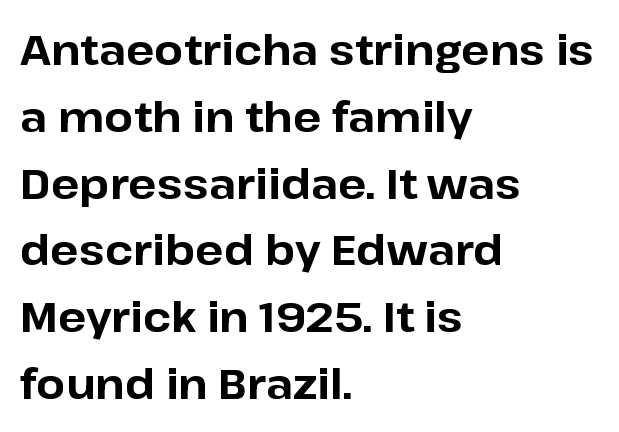
{"serif": "no", "italic": "no", "bold": "yes", "weight": "bold", "width": "normal", "stroke_contrast": "low", "x_height": "medium", "monospaced": "no", "underline": "no", "align": "left", "line_spacing": "normal", "line_spacing_ratio": 1.59, "letter_spacing": "normal", "letter_spacing_em": 0.0, "glyph_px": 42}
